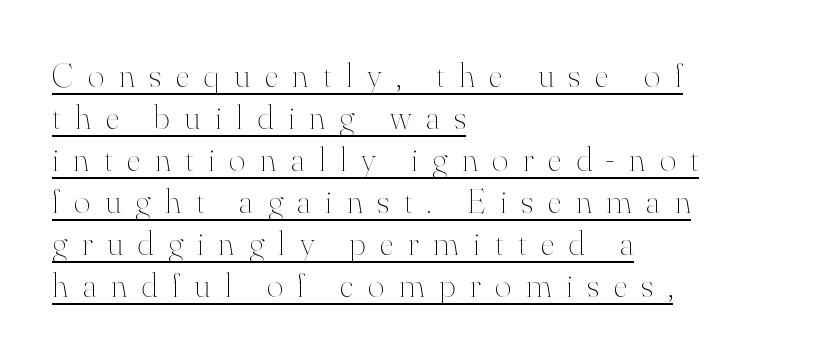
{"italic": "no", "bold": "no", "weight": "thin", "width": "normal", "stroke_contrast": "high", "x_height": "small", "monospaced": "no", "underline": "yes", "align": "left", "line_spacing_ratio": 1.2, "letter_spacing": "wide", "letter_spacing_em": 0.42, "glyph_px": 35}
